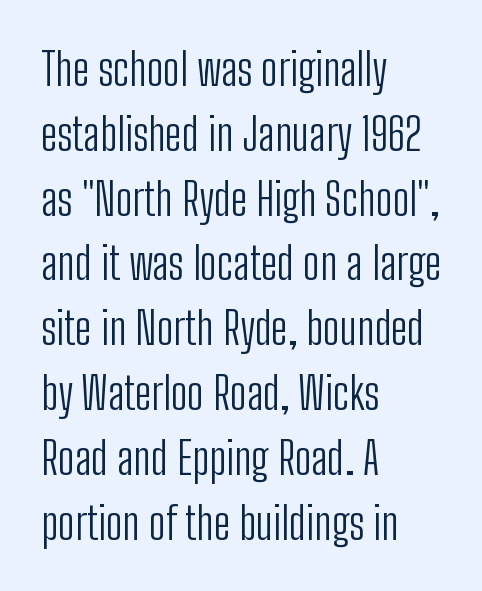
{"serif": "no", "italic": "no", "bold": "no", "weight": "light", "width": "condensed", "stroke_contrast": "low", "x_height": "medium", "monospaced": "no", "underline": "no", "align": "left", "line_spacing": "normal", "line_spacing_ratio": 1.44, "letter_spacing": "normal", "letter_spacing_em": 0.0, "glyph_px": 45}
